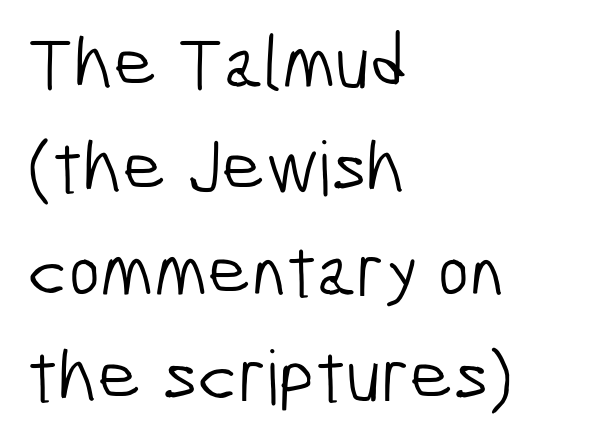
{"serif": "no", "bold": "no", "weight": "light", "width": "condensed", "stroke_contrast": "low", "x_height": "medium", "monospaced": "no", "underline": "no", "align": "left", "line_spacing": "normal", "line_spacing_ratio": 1.39, "letter_spacing": "normal", "letter_spacing_em": 0.0, "glyph_px": 75}
